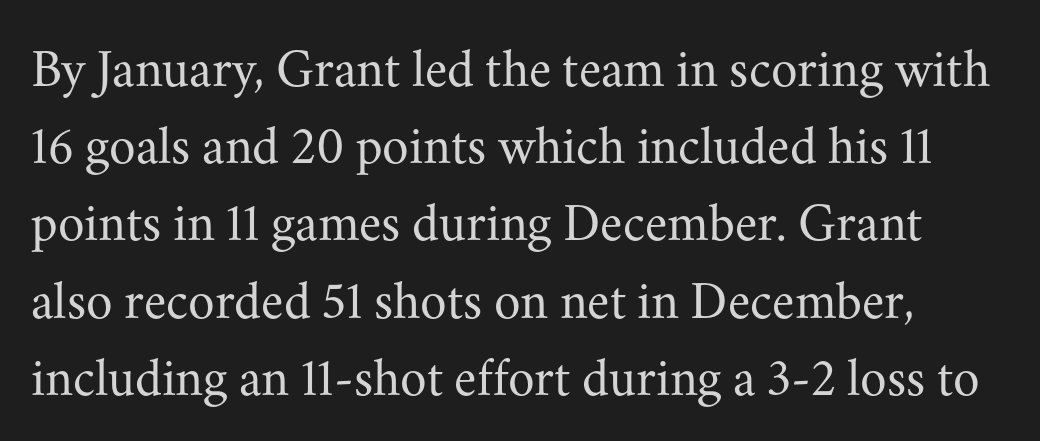
The image shows 54 px regular-weight serif type, upright; set normal line spacing (1.43x), normal letter spacing, not underlined; medium stroke contrast and a small x-height.
